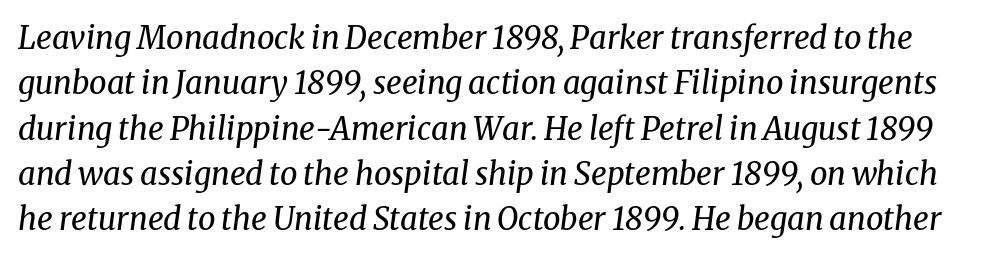
Q: Is the text bold? A: No.
Q: Is the text italic (slanted)? A: Yes, it leans right by about 8 degrees.
Q: Is the typeface a serif or a sans-serif typeface? A: Serif.
Q: Is the text underlined? A: No.
Q: Is the spacing between letters normal or unusually wide? A: Normal.
Q: Is the spacing between lines tight, normal or loose? A: Normal.
Q: Width (condensed, normal, or wide)? A: Normal.
Q: Stroke contrast? A: Medium.
Q: x-height? A: Medium.
Q: Monospaced? A: No.
